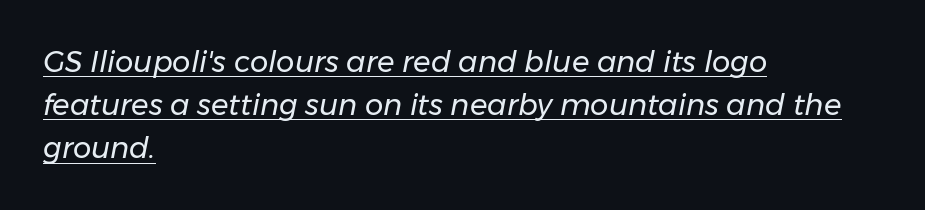
The rendering uses natural spacing where letterforms have individual widths. Observe the lean: these are italic letterforms. Caption: face not bold, strokes unweighted. The tracking reads as untouched default to a designer's eye.
